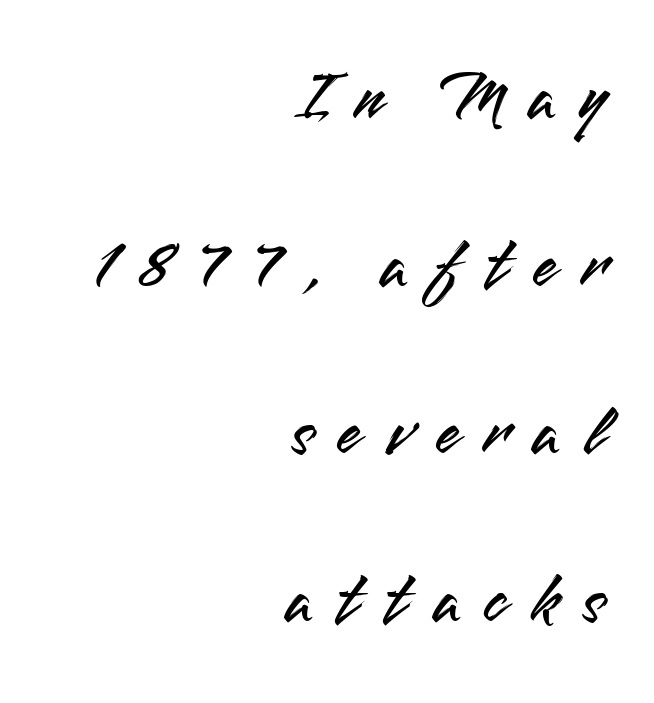
Q: Is the text italic (slanted)? A: Yes.
Q: Is the typeface a serif or a sans-serif typeface? A: Sans-serif.
Q: Is the text underlined? A: No.
Q: How is the paragraph aligned? A: Right-aligned.
Q: Is the spacing between letters normal or unusually wide? A: Unusually wide.
Q: Is the spacing between lines tight, normal or loose? A: Loose.
Q: Width (condensed, normal, or wide)? A: Normal.
Q: Stroke contrast? A: Medium.
Q: x-height? A: Small.
Q: Monospaced? A: No.
